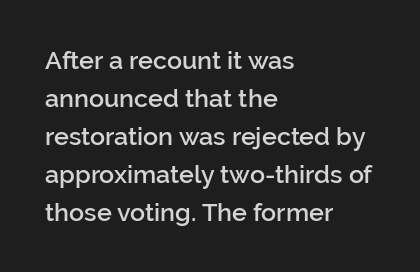
A roman cut, with each character standing at attention. The type is set solid horizontally, with unmodified tracking. These lines stack with their left ends in a neat column. Each glyph is drawn with semibold strokes, heavier than normal yet not fully bold.
